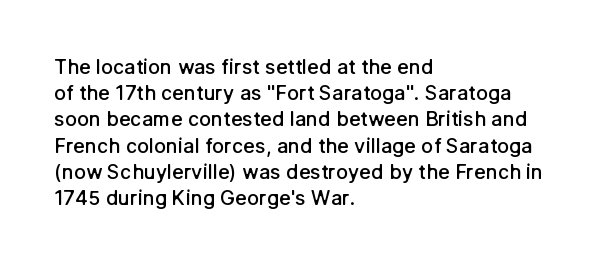
{"italic": "no", "bold": "semi", "underline": "no", "align": "left", "line_spacing": "normal", "line_spacing_ratio": 1.31, "letter_spacing": "normal", "letter_spacing_em": 0.0, "glyph_px": 20}
